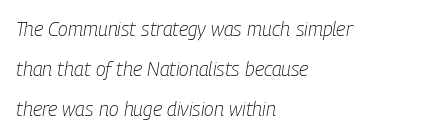
Q: Is the text bold? A: No.
Q: Is the text italic (slanted)? A: Yes, it leans right by about 9 degrees.
Q: Is the text underlined? A: No.
Q: How is the paragraph aligned? A: Left-aligned.
Q: Is the spacing between letters normal or unusually wide? A: Normal.
Q: Is the spacing between lines tight, normal or loose? A: Loose.
